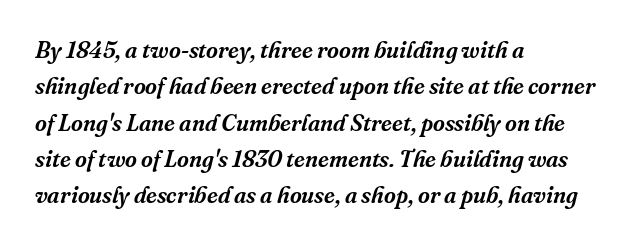
The image shows 23 px text type, italic (leaning right); set left-aligned, normal line spacing (1.58x), normal letter spacing, not underlined.
